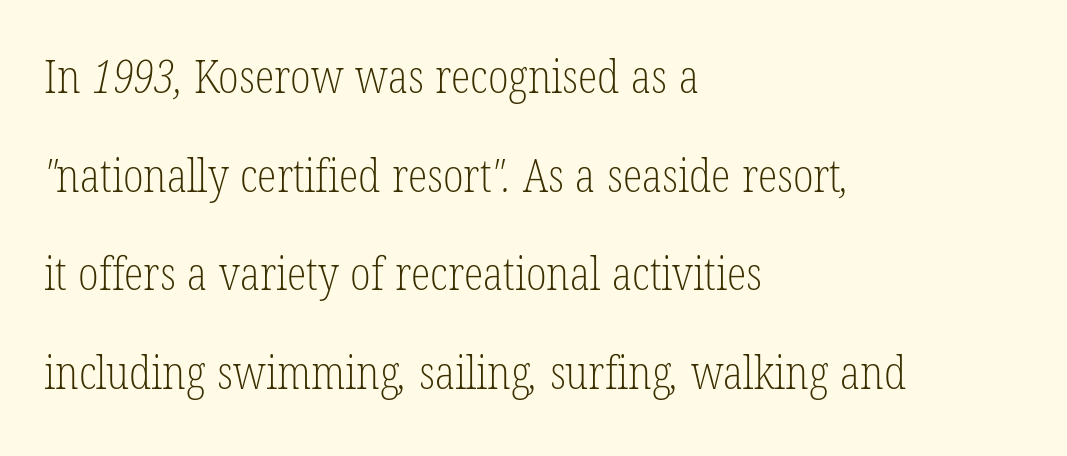
Q: Is the text bold? A: No.
Q: Is the typeface a serif or a sans-serif typeface? A: Serif.
Q: Is the text underlined? A: No.
Q: How is the paragraph aligned? A: Left-aligned.
Q: Is the spacing between letters normal or unusually wide? A: Normal.
Q: Is the spacing between lines tight, normal or loose? A: Loose.
Q: Width (condensed, normal, or wide)? A: Condensed.
Q: Stroke contrast? A: Low.
Q: x-height? A: Medium.
Q: Monospaced? A: No.
